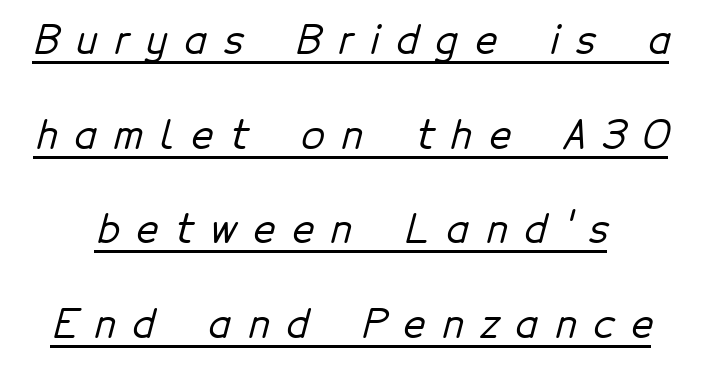
The image shows 38 px sans-serif type; set loose line spacing (2.49x), unusually wide letter spacing (+0.45 em), underlined; low stroke contrast and a medium x-height.
